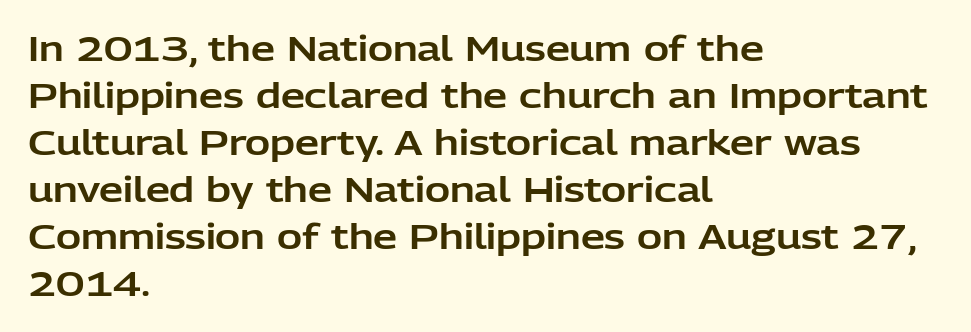
Q: Is the text italic (slanted)? A: No, it is upright.
Q: Is the typeface a serif or a sans-serif typeface? A: Sans-serif.
Q: Is the text underlined? A: No.
Q: How is the paragraph aligned? A: Left-aligned.
Q: Is the spacing between letters normal or unusually wide? A: Normal.
Q: Is the spacing between lines tight, normal or loose? A: Normal.
Q: Width (condensed, normal, or wide)? A: Normal.
Q: Stroke contrast? A: Low.
Q: x-height? A: Medium.
Q: Monospaced? A: No.
